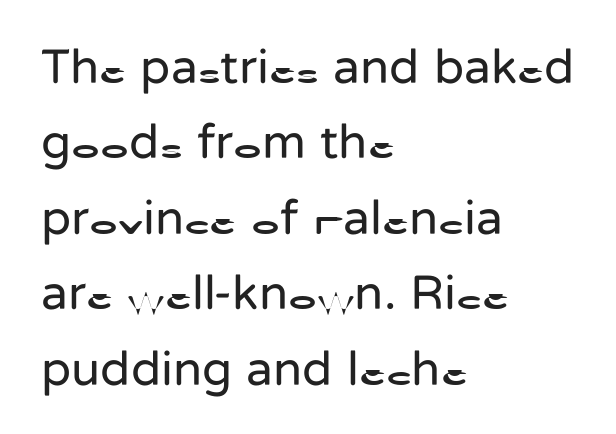
{"serif": "no", "italic": "no", "bold": "no", "weight": "regular", "width": "normal", "stroke_contrast": "low", "x_height": "medium", "monospaced": "no", "underline": "no", "align": "left", "line_spacing": "normal", "line_spacing_ratio": 1.54, "letter_spacing": "normal", "letter_spacing_em": 0.0, "glyph_px": 49}
